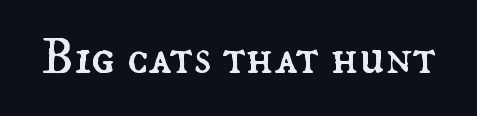
The image shows 52 px regular-weight type, upright; set normal letter spacing, not underlined; medium stroke contrast and a small x-height.
